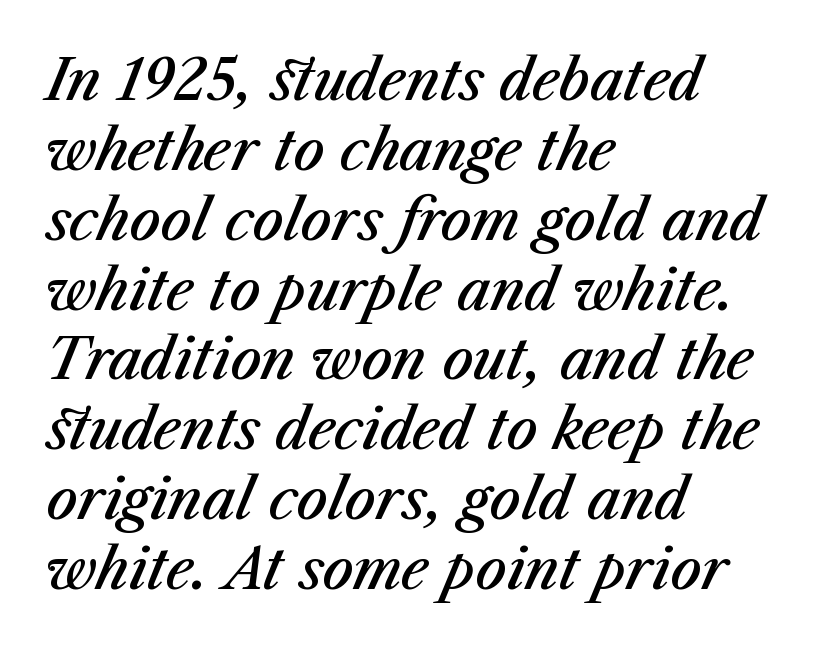
{"italic": "yes", "lean": "right", "slant_degrees": 23, "bold": "semi", "weight": "semibold", "width": "normal", "stroke_contrast": "medium", "x_height": "medium", "monospaced": "no", "underline": "no", "align": "left", "line_spacing": "normal", "line_spacing_ratio": 1.27, "letter_spacing": "normal", "letter_spacing_em": 0.0, "glyph_px": 55}
